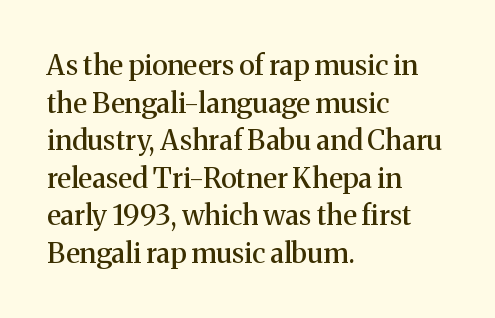
The baseline area is clear. Each new line begins a customary step beneath the previous one. The letters carry serifs — small finishing strokes at the ends of their stems. The lines are quadded left. If you drew a line through each stem, it would be perfectly vertical.
